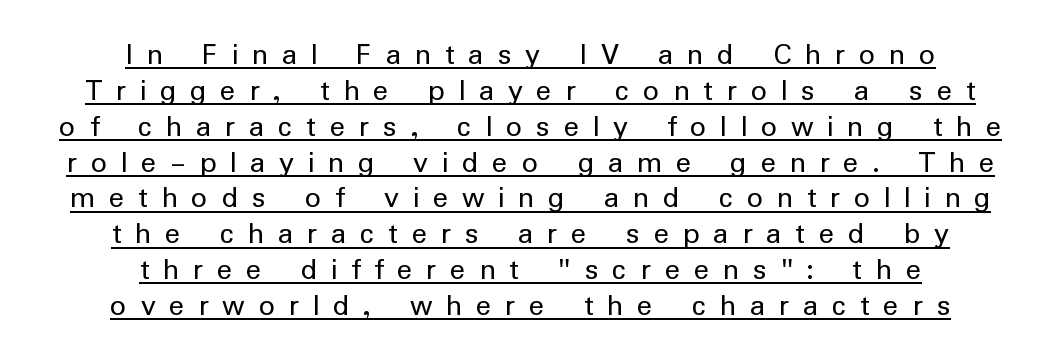
The image shows 32 px regular-weight sans-serif type, upright; set centered, tight line spacing (1.12x), unusually wide letter spacing (+0.43 em), underlined; low stroke contrast and a medium x-height.
